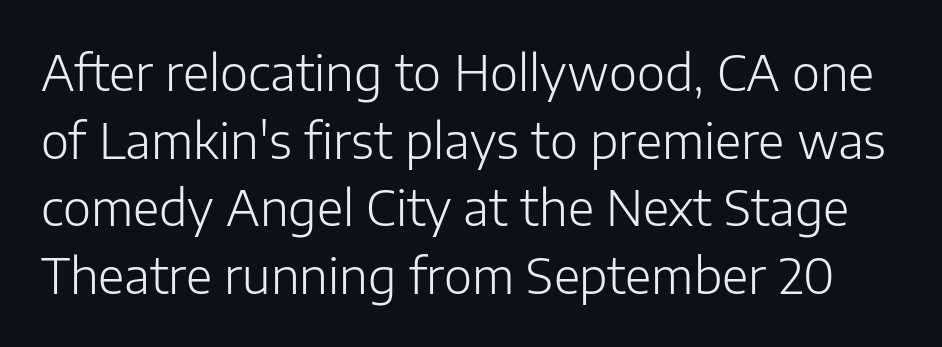
The image shows 48 px light sans-serif type, upright; set normal line spacing (1.41x), normal letter spacing, not underlined; low stroke contrast and a medium x-height.
